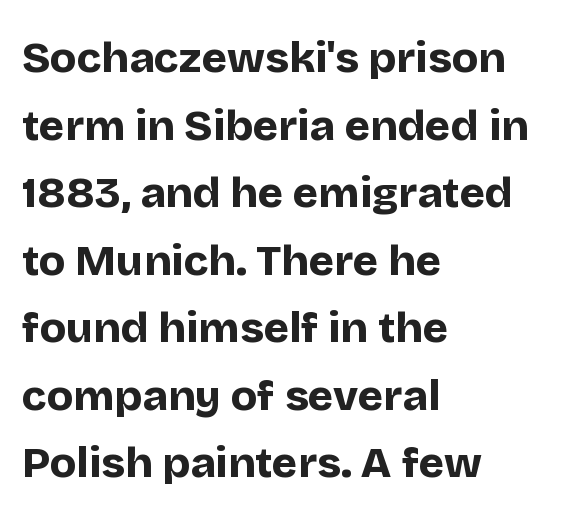
{"serif": "no", "italic": "no", "bold": "yes", "weight": "bold", "width": "normal", "stroke_contrast": "low", "x_height": "large", "monospaced": "no", "underline": "no", "align": "left", "line_spacing": "normal", "line_spacing_ratio": 1.57, "letter_spacing": "normal", "letter_spacing_em": 0.0, "glyph_px": 43}
